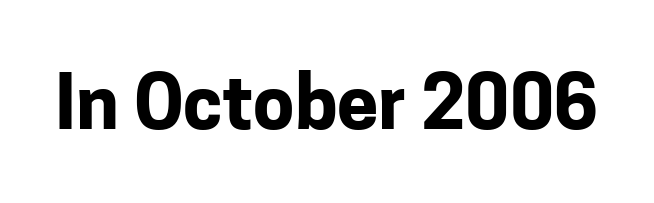
Each letter keeps its own natural width here, so spacing adapts to shape. The font's upright variant was chosen for this text. Grotesque or geometric, the face here clearly has no serifs. The font is running at its bold setting. Honestly, the letter spacing is just normal — you wouldn't notice it.
